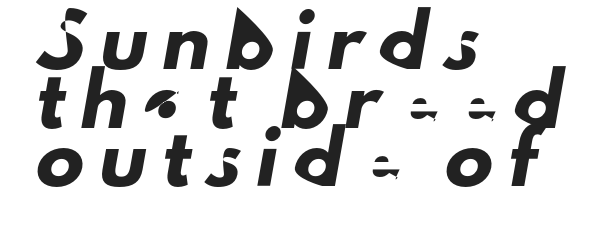
Q: Is the typeface a serif or a sans-serif typeface? A: Sans-serif.
Q: Is the text underlined? A: No.
Q: How is the paragraph aligned? A: Left-aligned.
Q: Is the spacing between letters normal or unusually wide? A: Unusually wide.
Q: Width (condensed, normal, or wide)? A: Normal.
Q: Stroke contrast? A: Low.
Q: x-height? A: Small.
Q: Monospaced? A: No.
